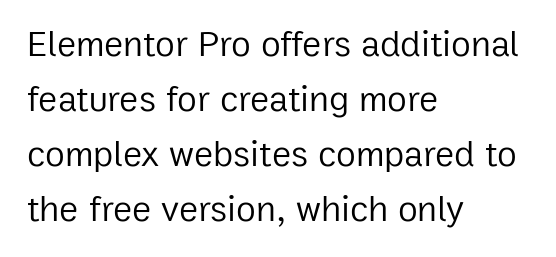
The image shows 36 px regular-weight sans-serif type, upright; set left-aligned, normal line spacing (1.53x), normal letter spacing, not underlined; low stroke contrast and a medium x-height.
